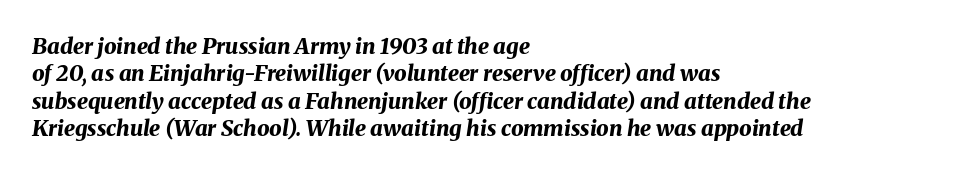
The space directly below the letters is spotless. These words are printed bold, with thick strokes throughout. The passage is arranged the way most books set body copy — flush left. Vertical spacing — default. Honestly, the letter spacing is just normal — you wouldn't notice it.
